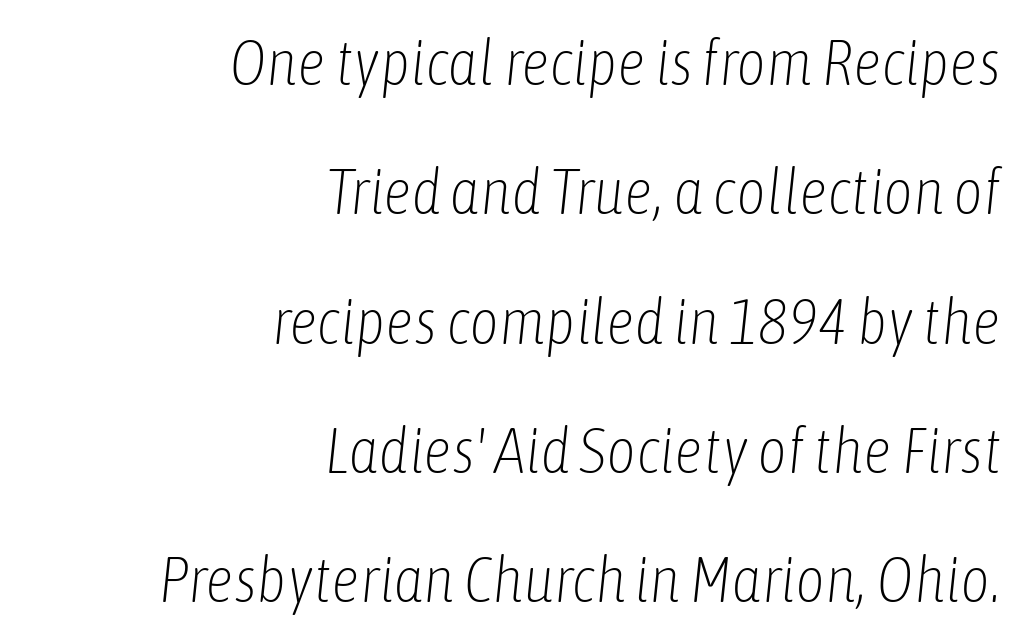
The rendering keeps characters at their native spacing. The letters are slanted; this is an italic face. These lines are rendered in a variable-pitch font. These lines are set flush right with a ragged left edge. Is the stroke heavy? The answer is a plain regular-or-lighter. What's the leading like? Stretched, with rows far apart.
